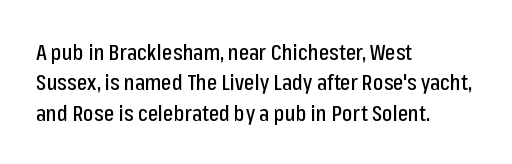
The image shows 22 px text type, upright; set left-aligned, normal line spacing (1.38x), normal letter spacing, not underlined.
